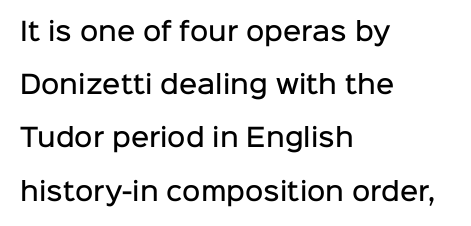
{"italic": "no", "bold": "semi", "underline": "no", "align": "left", "line_spacing": "loose", "line_spacing_ratio": 2.13, "letter_spacing": "normal", "letter_spacing_em": 0.0, "glyph_px": 25}
